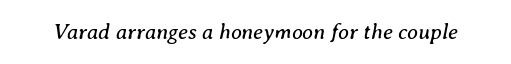
Q: Is the text bold? A: No.
Q: Is the text italic (slanted)? A: Yes, it leans right by about 8 degrees.
Q: Is the text underlined? A: No.
Q: Is the spacing between letters normal or unusually wide? A: Normal.
